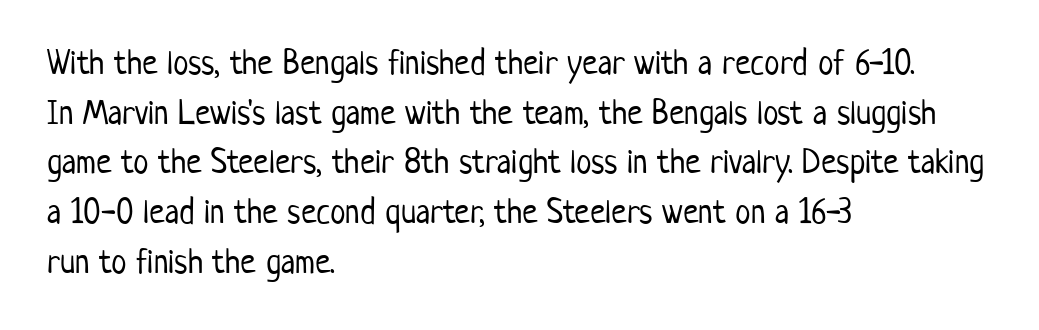
Designer's note — italics off, roman on. Inter-character spacing is left at the font's built-in metrics. Stems here are at most as thick as an everyday book face. The rendering uses natural spacing where letterforms have individual widths. Leading: standard.
